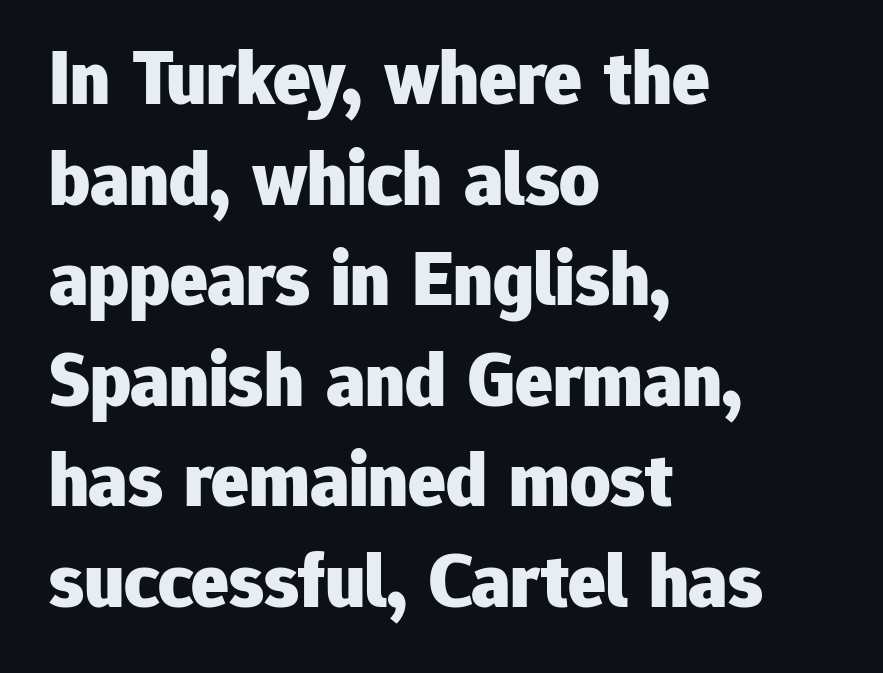
The image shows 78 px heavy sans-serif type, upright; set left-aligned, normal line spacing (1.29x), normal letter spacing, not underlined; low stroke contrast and a medium x-height.
